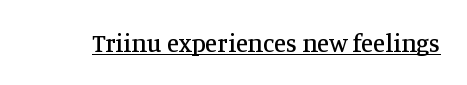
You can tell it's not italic because the verticals are truly vertical. Honestly, the letter spacing is just normal — you wouldn't notice it. Students, observe the line beneath the letters — that is underlining.
